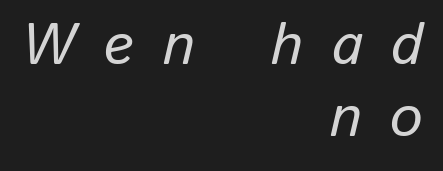
The strip under each line holds only bare page. Each line ends at the same right margin while the left side varies. There is plenty of visible air inserted between adjacent glyphs. The passage shown leans; its letterforms are oblique.
